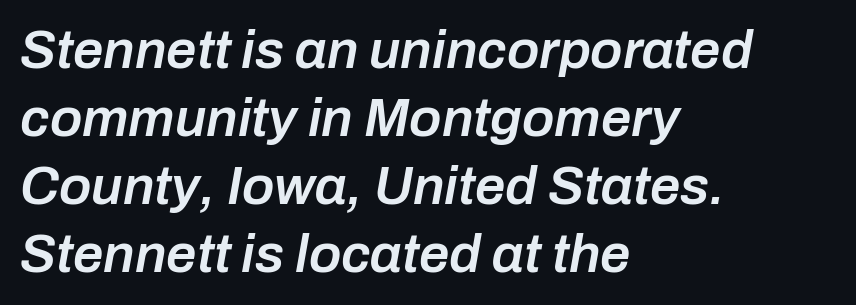
The image shows 54 px semibold type, italic (leaning right); set left-aligned, normal line spacing (1.26x), normal letter spacing, not underlined; low stroke contrast and a medium x-height.
